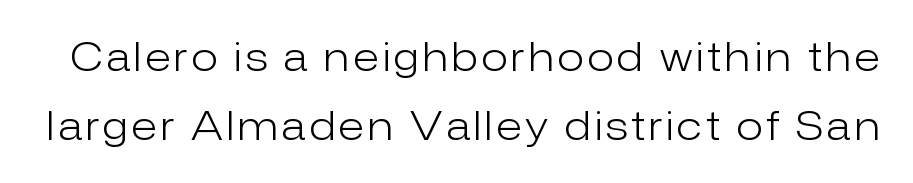
Descenders are the only things crossing below the line. Looks like regular typesetting: each glyph gets only the width it needs. The font sits on the lighter half of the weight spectrum, regular included. This sample uses an upright cut, with every glyph sitting square on the baseline. The typeface chosen for these lines omits serifs.
